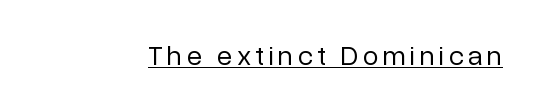
{"serif": "no", "italic": "no", "bold": "no", "weight": "regular", "width": "normal", "stroke_contrast": "low", "x_height": "medium", "monospaced": "no", "underline": "yes", "glyph_px": 28}
